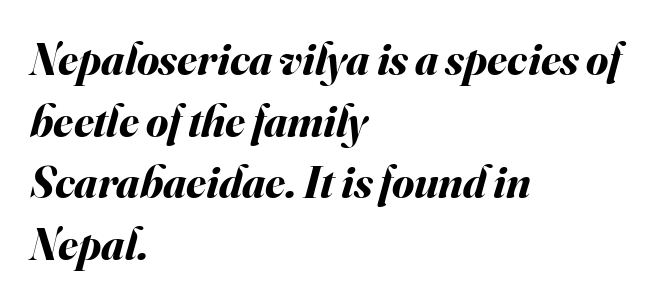
{"italic": "yes", "lean": "right", "slant_degrees": 16, "bold": "yes", "weight": "bold", "width": "normal", "stroke_contrast": "medium", "x_height": "small", "monospaced": "no", "underline": "no", "align": "left", "line_spacing": "normal", "line_spacing_ratio": 1.37, "letter_spacing": "normal", "letter_spacing_em": 0.0, "glyph_px": 45}
